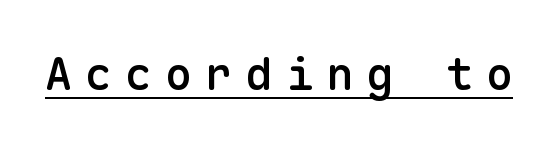
These lines have a slow, spaced-out rhythm from letter to letter. The characters look somewhat weighty, a semibold short of true bold. Does the lettering tilt? It doesn't — this is upright. Check the space under the baseline: a stroke is drawn there.
